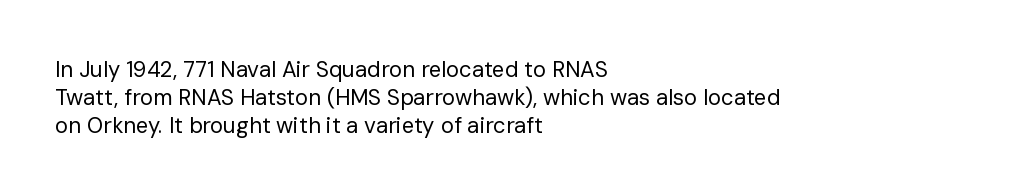
The image shows 22 px text type, upright; set left-aligned, normal line spacing (1.28x), normal letter spacing, not underlined.
